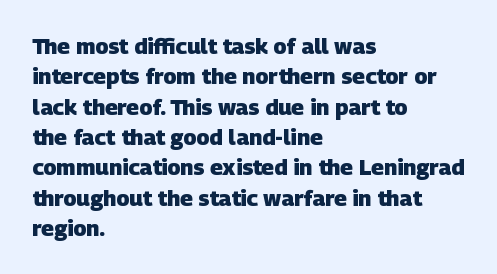
The typesetting leans heavy: a genuine bold. These lines keep a tight, regular rhythm from letter to letter. Regarding leading, the lines here are spaced in the standard way. Each line starts at the same left margin while the right side varies. Any mark beneath the type? The region is blank.
